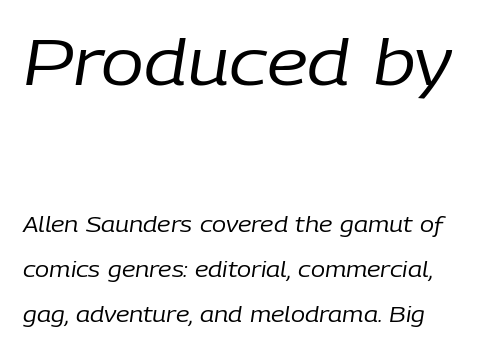
{"italic": "yes", "lean": "right", "slant_degrees": 9, "bold": "no", "weight": "regular", "width": "normal", "stroke_contrast": "low", "x_height": "medium", "monospaced": "no", "underline": "no", "align": "left", "line_spacing": "loose", "line_spacing_ratio": 2.14, "letter_spacing": "normal", "letter_spacing_em": 0.0, "larger_block": "first", "size_ratio": 3.05, "glyph_px": 64}
